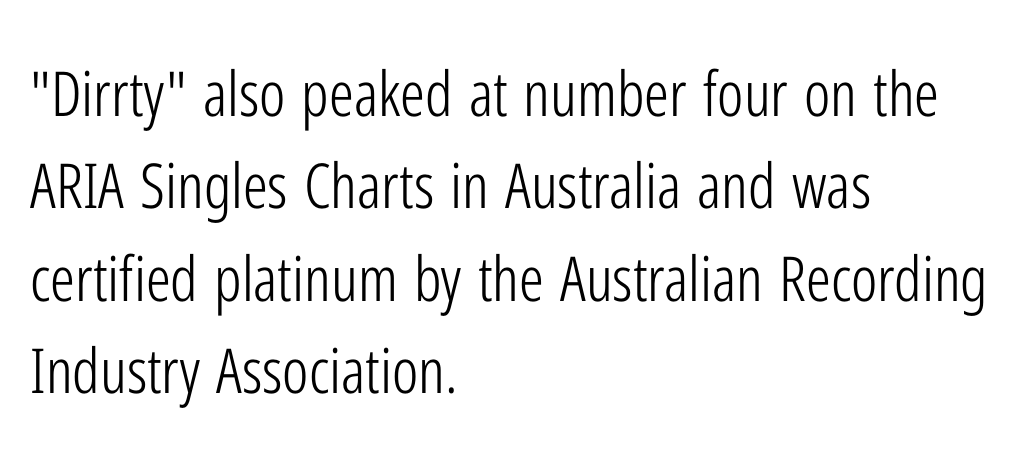
Do the letters lean? They stand straight. The text was rendered using a sans face with plain stroke endings. The letters advance in unequal steps, a hallmark of proportional type. A classic flush-left, rag-right setting is used for this passage. The characters are drawn with everyday or finer stroke widths.
